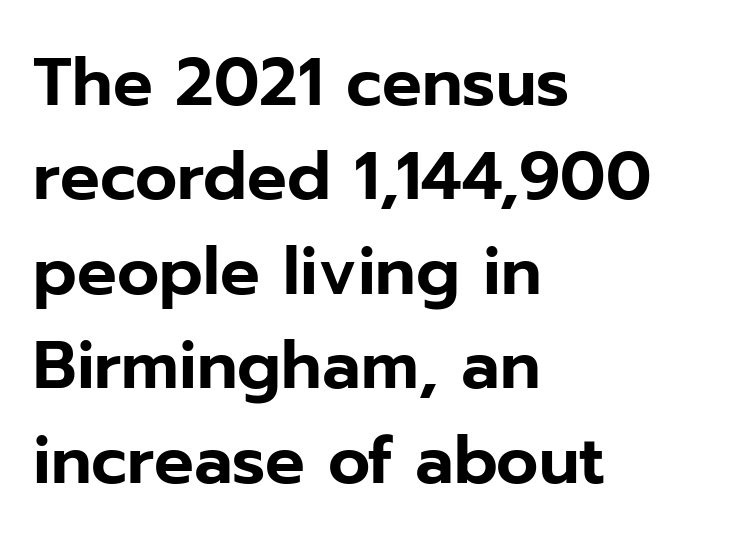
Q: Is the text italic (slanted)? A: No, it is upright.
Q: Is the typeface a serif or a sans-serif typeface? A: Sans-serif.
Q: Is the text underlined? A: No.
Q: How is the paragraph aligned? A: Left-aligned.
Q: Is the spacing between letters normal or unusually wide? A: Normal.
Q: Is the spacing between lines tight, normal or loose? A: Normal.
Q: Width (condensed, normal, or wide)? A: Normal.
Q: Stroke contrast? A: Low.
Q: x-height? A: Medium.
Q: Monospaced? A: No.
